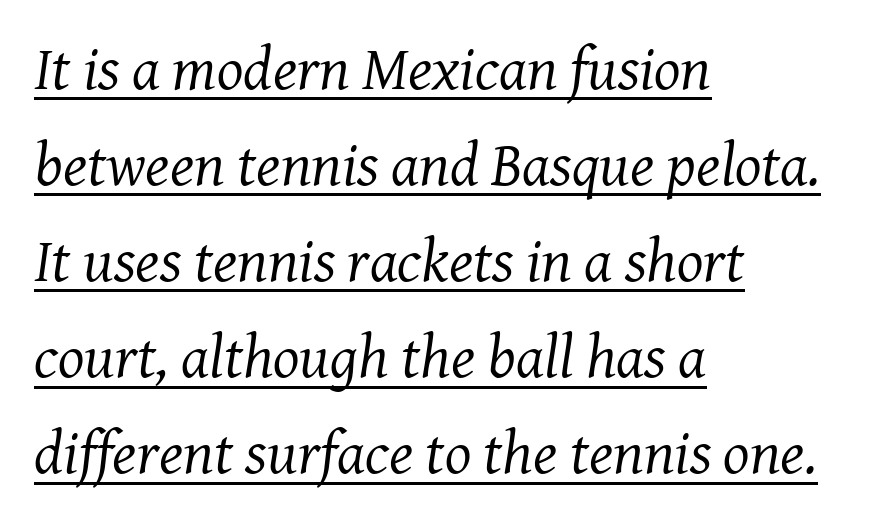
{"serif": "yes", "italic": "yes", "lean": "right", "slant_degrees": 8, "bold": "no", "weight": "regular", "width": "normal", "stroke_contrast": "medium", "x_height": "medium", "monospaced": "no", "underline": "yes", "align": "left", "line_spacing": "normal", "line_spacing_ratio": 1.55, "letter_spacing": "normal", "letter_spacing_em": 0.0, "glyph_px": 62}
